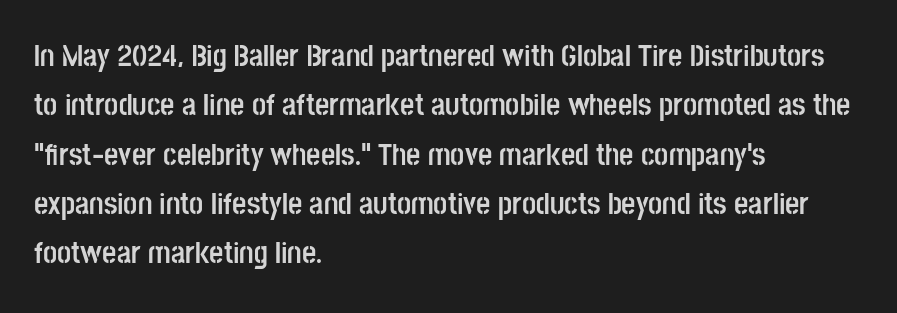
{"serif": "no", "italic": "no", "bold": "yes", "weight": "semibold", "width": "condensed", "stroke_contrast": "low", "x_height": "large", "monospaced": "no", "underline": "no", "align": "left", "line_spacing": "normal", "line_spacing_ratio": 1.59, "letter_spacing": "normal", "letter_spacing_em": 0.0, "glyph_px": 31}
